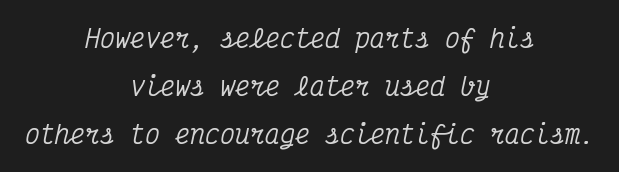
The block of text is sparse from top to bottom, with ample space between rows. This sample is center-justified, so both line endings float freely. Only glyphs here, with clear space below each row. Glyph-to-glyph distance matches everyday printed text.
